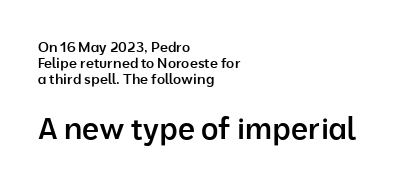
{"serif": "no", "italic": "no", "bold": "semi", "weight": "semibold", "width": "normal", "stroke_contrast": "low", "x_height": "medium", "monospaced": "no", "underline": "no", "align": "left", "line_spacing": "tight", "line_spacing_ratio": 1.15, "letter_spacing": "normal", "letter_spacing_em": 0.0, "larger_block": "second", "size_ratio": 2.14, "glyph_px": 30}
